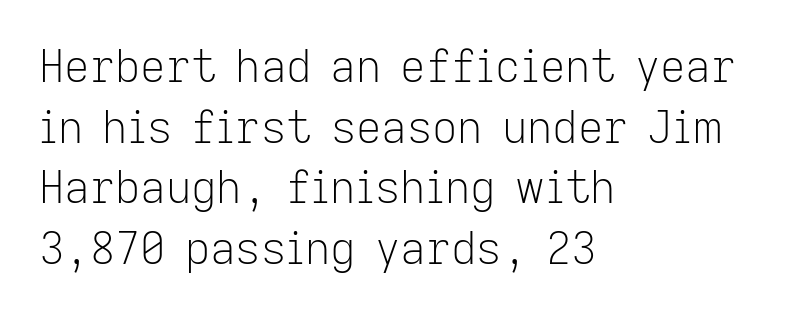
{"serif": "no", "italic": "no", "bold": "no", "weight": "light", "width": "normal", "stroke_contrast": "low", "x_height": "medium", "monospaced": "no", "underline": "no", "align": "left", "line_spacing": "normal", "line_spacing_ratio": 1.38, "letter_spacing": "normal", "letter_spacing_em": 0.0, "glyph_px": 44}
